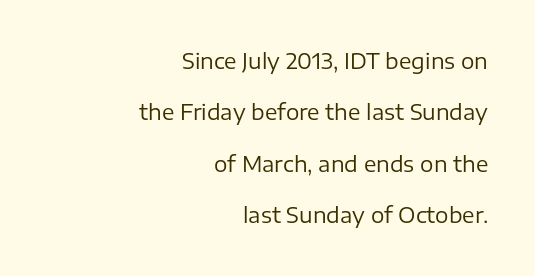
Honestly, the letter spacing is just normal — you wouldn't notice it. Typeset ragged left — the right edge is the straight one. Designer's note — italics off, roman on. Nobody drew a line under any word here. Compared with typical paragraphs, the rows here are farther apart.
